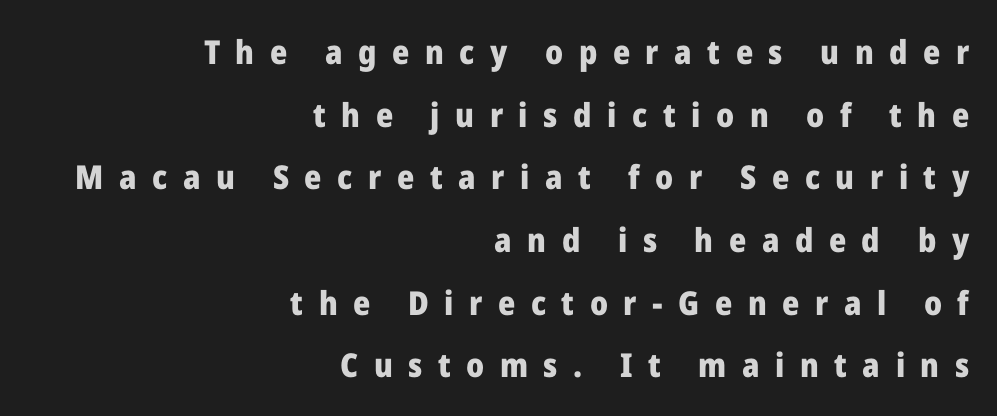
{"serif": "no", "italic": "no", "bold": "yes", "weight": "heavy", "width": "normal", "stroke_contrast": "low", "x_height": "medium", "monospaced": "no", "underline": "no", "align": "right", "line_spacing": "loose", "line_spacing_ratio": 1.9, "letter_spacing": "wide", "letter_spacing_em": 0.47, "glyph_px": 33}
